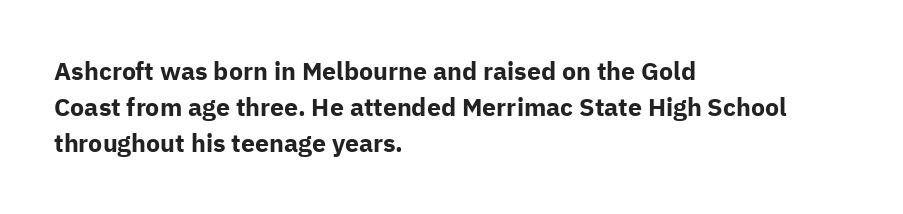
The image shows 25 px bold type, upright; set left-aligned, normal line spacing (1.45x), normal letter spacing, not underlined.
